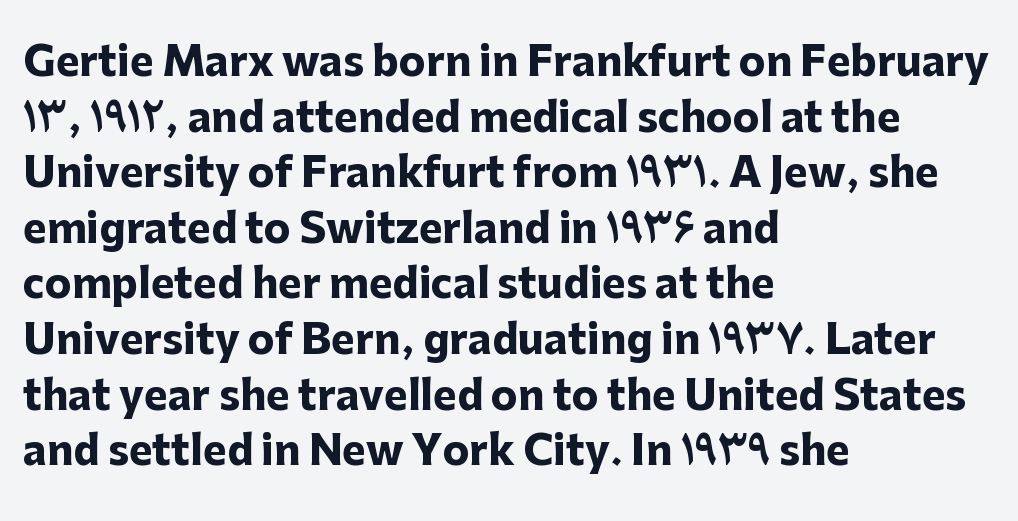
The image shows 40 px heavy sans-serif type, upright; set left-aligned, normal line spacing (1.39x), normal letter spacing, not underlined; low stroke contrast and a medium x-height.
